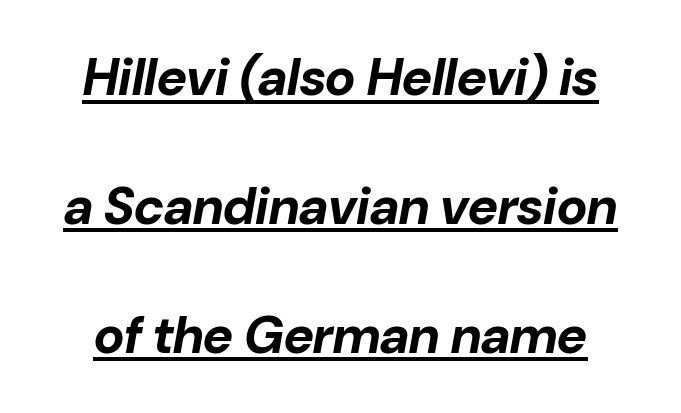
The image shows 52 px bold type, italic (leaning right); set loose line spacing (2.48x), normal letter spacing, underlined; low stroke contrast and a medium x-height.
